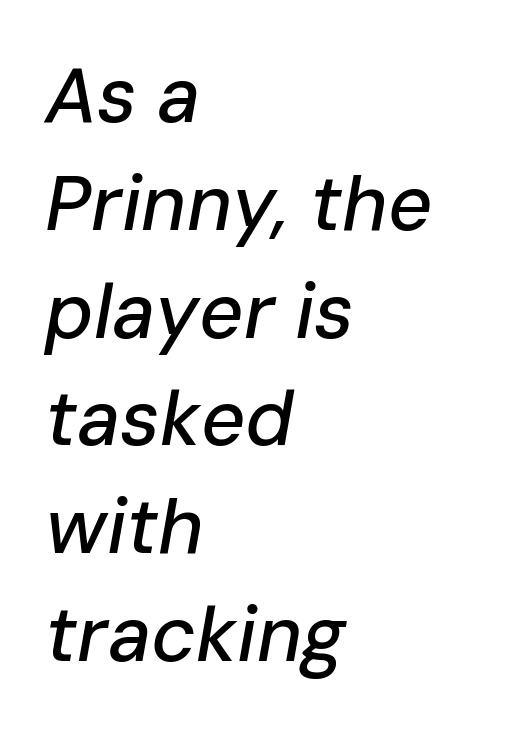
{"italic": "yes", "lean": "right", "slant_degrees": 10, "width": "normal", "stroke_contrast": "low", "x_height": "medium", "monospaced": "no", "underline": "no", "align": "left", "line_spacing": "normal", "line_spacing_ratio": 1.4, "letter_spacing": "normal", "letter_spacing_em": 0.0, "glyph_px": 77}
